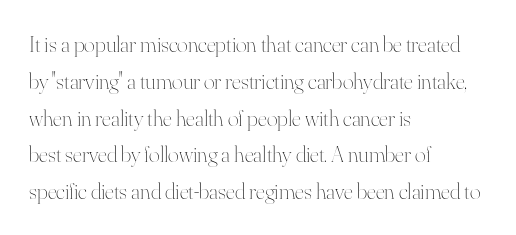
Q: Is the text bold? A: No.
Q: Is the text italic (slanted)? A: No, it is upright.
Q: Is the text underlined? A: No.
Q: How is the paragraph aligned? A: Left-aligned.
Q: Is the spacing between letters normal or unusually wide? A: Normal.
Q: Is the spacing between lines tight, normal or loose? A: Normal.
